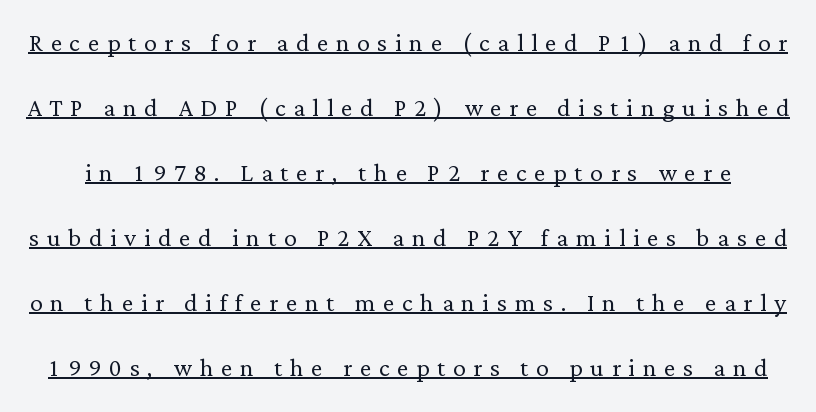
Q: Is the text bold? A: No.
Q: Is the text italic (slanted)? A: No, it is upright.
Q: Is the typeface a serif or a sans-serif typeface? A: Serif.
Q: Is the text underlined? A: Yes.
Q: Is the spacing between letters normal or unusually wide? A: Unusually wide.
Q: Is the spacing between lines tight, normal or loose? A: Loose.
Q: Width (condensed, normal, or wide)? A: Normal.
Q: Stroke contrast? A: Low.
Q: x-height? A: Medium.
Q: Monospaced? A: No.
